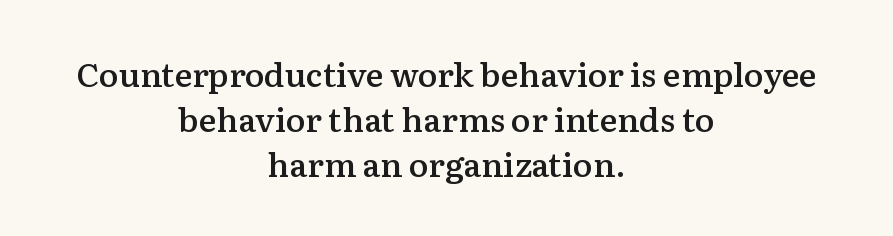
The image shows 33 px semibold serif type, upright; set centered, normal line spacing (1.37x), normal letter spacing, not underlined; medium stroke contrast and a medium x-height.
